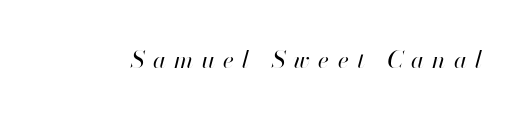
Characters are canted at an angle relative to the baseline's perpendicular. The strip under each line holds only bare page. The type is letterspaced generously, with wide tracking. Weight: in the light-to-regular range.
